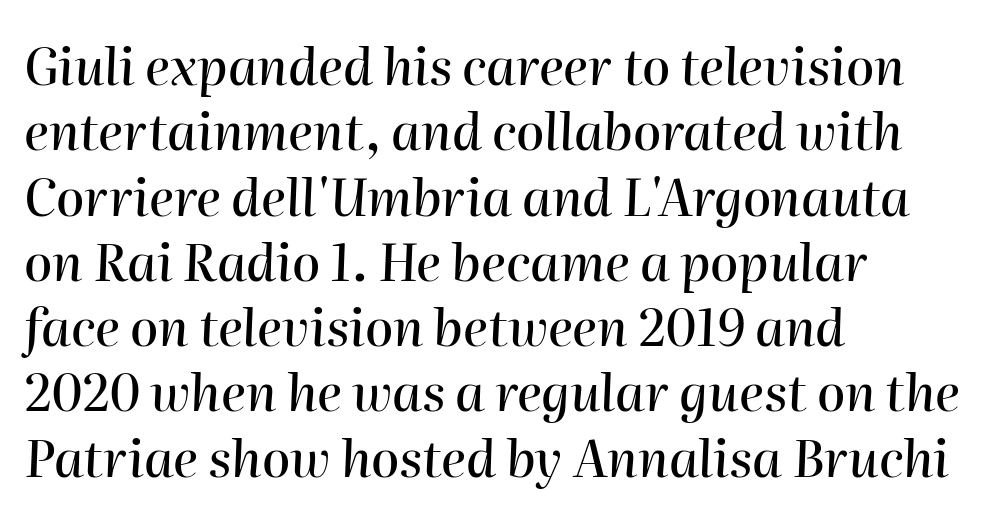
The image shows 51 px text type, italic (leaning right); set left-aligned, normal line spacing (1.28x), normal letter spacing, not underlined; high stroke contrast and a medium x-height.
